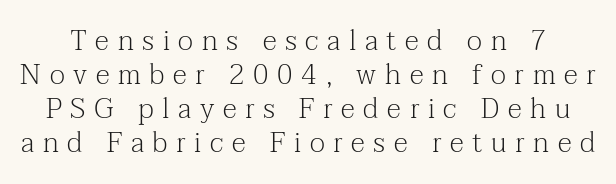
The image shows 28 px light serif type, upright; set line spacing 1.21x, unusually wide letter spacing (+0.31 em), not underlined; medium stroke contrast and a medium x-height.
